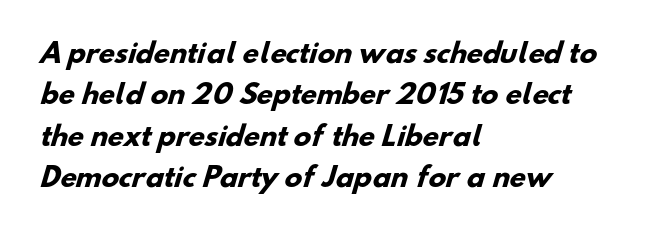
Q: Is the text bold? A: Yes.
Q: Is the text underlined? A: No.
Q: How is the paragraph aligned? A: Left-aligned.
Q: Is the spacing between letters normal or unusually wide? A: Normal.
Q: Is the spacing between lines tight, normal or loose? A: Normal.
